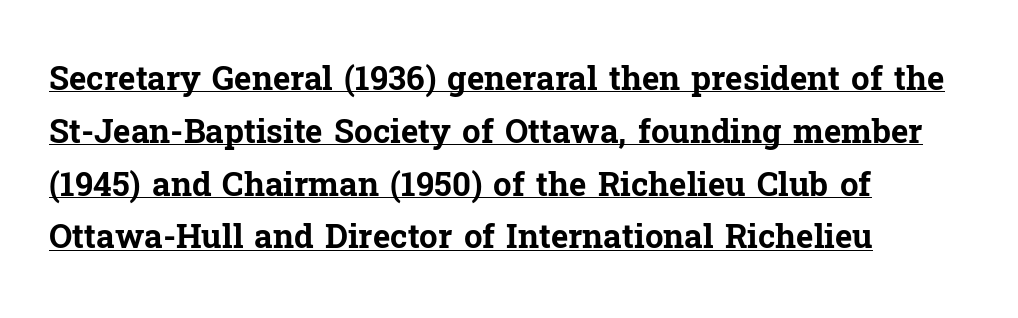
When letters stand straight like this, we call the style roman or upright. Small tapered or slab feet sit at the stroke ends, so this counts as serif. Varying glyph widths throughout — classic text-font behaviour. A typesetter would call this zero additional tracking. Honestly, the underline is the first thing you notice here. Students, observe: this is what conventionally led text looks like.
